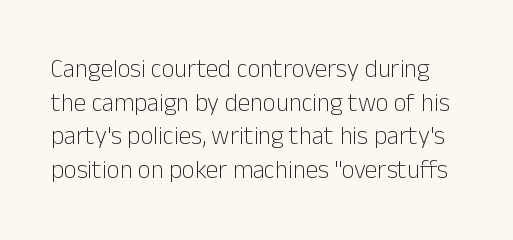
{"italic": "no", "bold": "no", "underline": "no", "line_spacing": "normal", "line_spacing_ratio": 1.35, "letter_spacing": "normal", "letter_spacing_em": 0.0, "glyph_px": 25}
